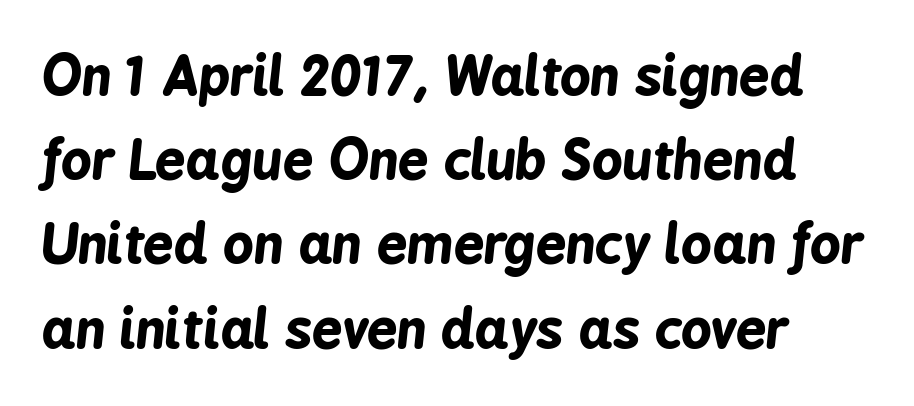
{"italic": "yes", "lean": "right", "slant_degrees": 6, "bold": "yes", "weight": "bold", "width": "condensed", "stroke_contrast": "low", "x_height": "medium", "monospaced": "no", "underline": "no", "line_spacing": "normal", "line_spacing_ratio": 1.56, "letter_spacing": "normal", "letter_spacing_em": 0.0, "glyph_px": 54}
